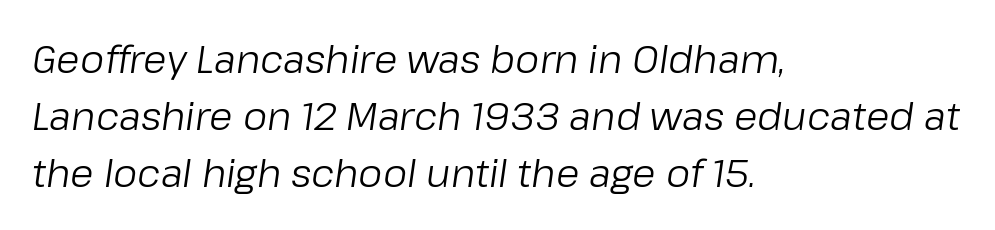
{"italic": "yes", "lean": "right", "slant_degrees": 8, "bold": "no", "weight": "regular", "width": "normal", "stroke_contrast": "low", "x_height": "medium", "monospaced": "no", "underline": "no", "align": "left", "line_spacing": "normal", "line_spacing_ratio": 1.5, "letter_spacing": "normal", "letter_spacing_em": 0.0, "glyph_px": 38}
